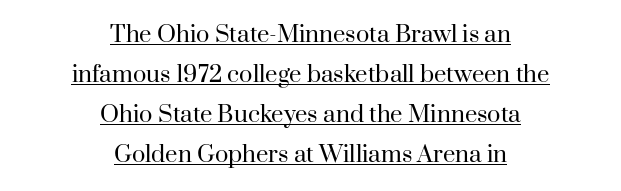
{"italic": "no", "bold": "no", "underline": "yes", "align": "center", "line_spacing_ratio": 1.82, "letter_spacing": "normal", "letter_spacing_em": 0.0, "glyph_px": 22}
